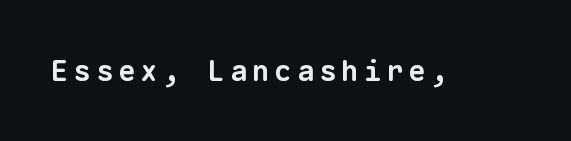
{"serif": "no", "bold": "yes", "weight": "bold", "width": "normal", "stroke_contrast": "low", "x_height": "medium", "monospaced": "yes", "underline": "no", "glyph_px": 29}
